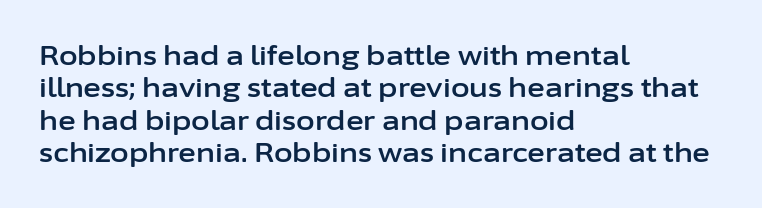
Q: Is the text italic (slanted)? A: No, it is upright.
Q: Is the text underlined? A: No.
Q: How is the paragraph aligned? A: Left-aligned.
Q: Is the spacing between letters normal or unusually wide? A: Normal.
